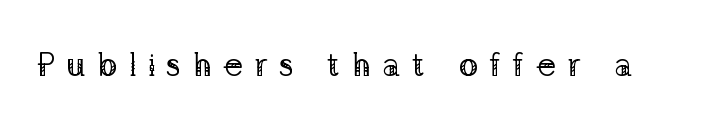
{"serif": "yes", "italic": "no", "bold": "no", "weight": "regular", "width": "normal", "stroke_contrast": "low", "x_height": "medium", "monospaced": "no", "underline": "no", "letter_spacing": "wide", "letter_spacing_em": 0.34, "glyph_px": 33}
